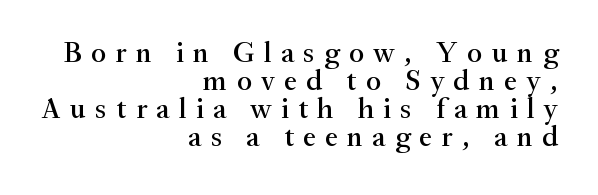
{"serif": "yes", "italic": "no", "width": "normal", "stroke_contrast": "medium", "x_height": "small", "monospaced": "no", "underline": "no", "align": "right", "line_spacing": "tight", "line_spacing_ratio": 0.97, "letter_spacing": "wide", "letter_spacing_em": 0.32, "glyph_px": 29}
